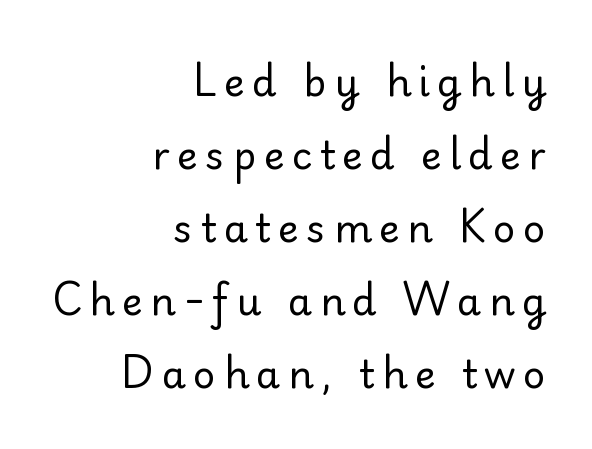
{"serif": "yes", "italic": "no", "bold": "no", "weight": "regular", "width": "normal", "stroke_contrast": "low", "x_height": "small", "monospaced": "no", "underline": "no", "align": "right", "line_spacing_ratio": 1.87, "glyph_px": 39}
